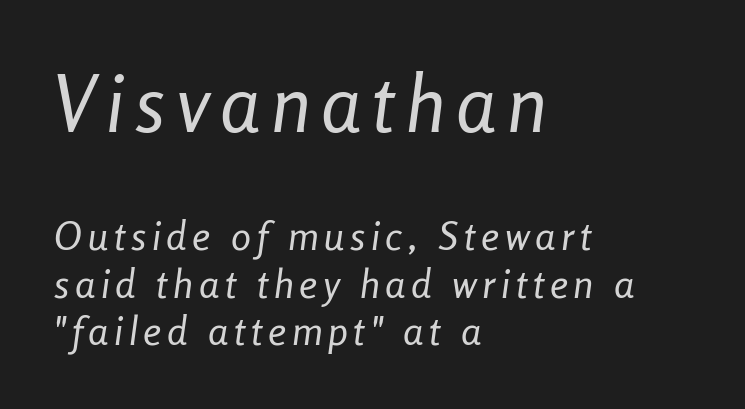
{"italic": "yes", "lean": "right", "slant_degrees": 8, "bold": "no", "weight": "regular", "width": "condensed", "stroke_contrast": "low", "x_height": "medium", "monospaced": "no", "underline": "no", "align": "left", "line_spacing_ratio": 1.18, "larger_block": "first", "size_ratio": 1.98, "glyph_px": 79}
